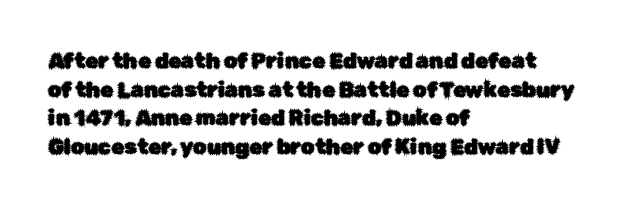
The rendering keeps characters at their native spacing. Does the lettering tilt? It doesn't — this is upright. Descender tails drop into unmarked territory. The lines sit at an ordinary, default distance from one another. One-word summary of the alignment: left.
